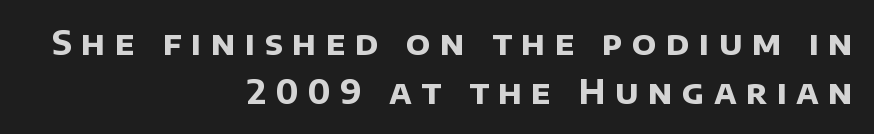
{"serif": "no", "bold": "yes", "weight": "bold", "width": "normal", "stroke_contrast": "low", "x_height": "large", "monospaced": "no", "underline": "no", "align": "right", "line_spacing": "normal", "line_spacing_ratio": 1.5, "letter_spacing": "wide", "letter_spacing_em": 0.28, "glyph_px": 33}
